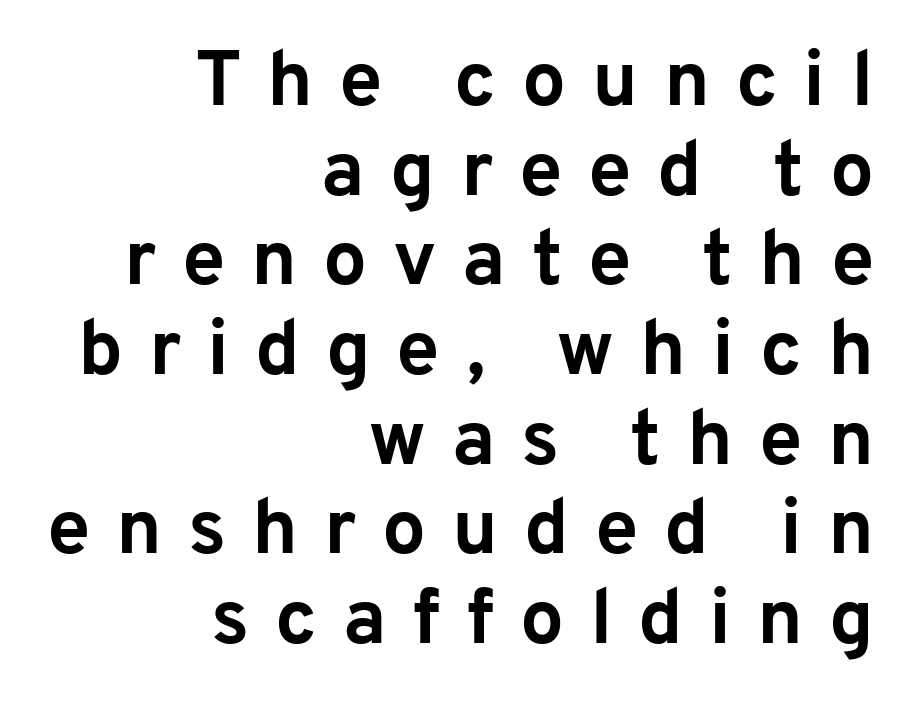
The image shows 78 px bold sans-serif type, upright; set right-aligned, tight line spacing (1.15x), unusually wide letter spacing (+0.33 em), not underlined; low stroke contrast and a medium x-height.
